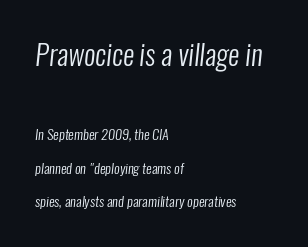
Q: Is the text bold? A: No.
Q: Is the typeface a serif or a sans-serif typeface? A: Sans-serif.
Q: Is the text underlined? A: No.
Q: How is the paragraph aligned? A: Left-aligned.
Q: Is the spacing between letters normal or unusually wide? A: Normal.
Q: Is the spacing between lines tight, normal or loose? A: Loose.
Q: Which block of text is set in a larger size, the first (top) or the second (bottom)? A: The first (top) one.
Q: Width (condensed, normal, or wide)? A: Condensed.
Q: Stroke contrast? A: Low.
Q: x-height? A: Medium.
Q: Monospaced? A: No.
